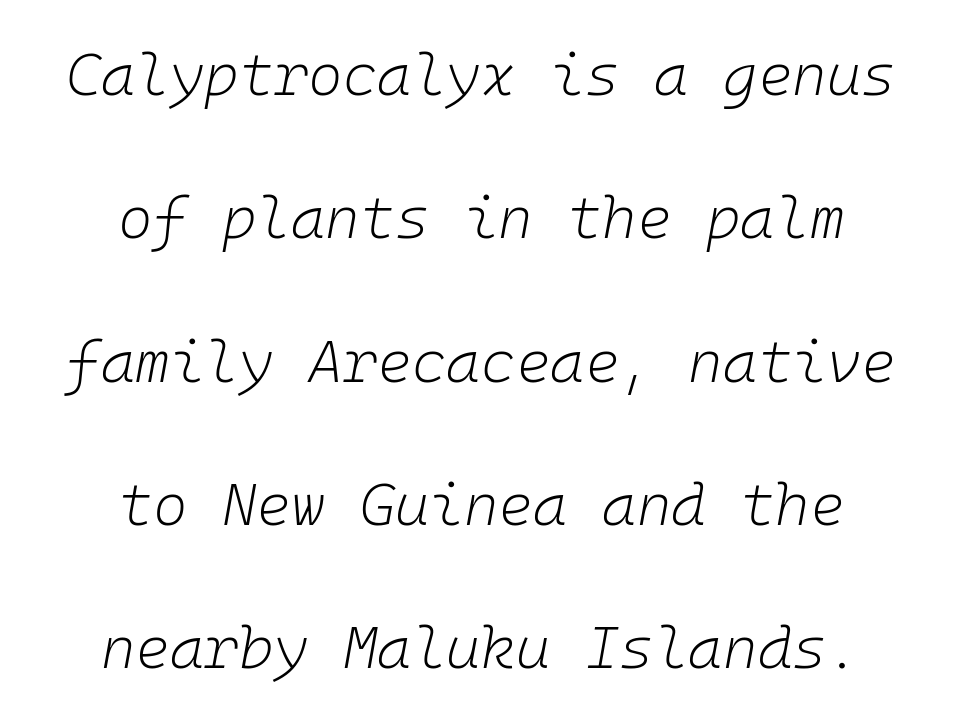
Does extra space separate the letters? No, they use regular spacing. Monospaced: the letters line up in strict vertical columns. A bare baseline throughout the passage. Each line is balanced around a shared central axis. Compared with typical paragraphs, the rows here are farther apart.
